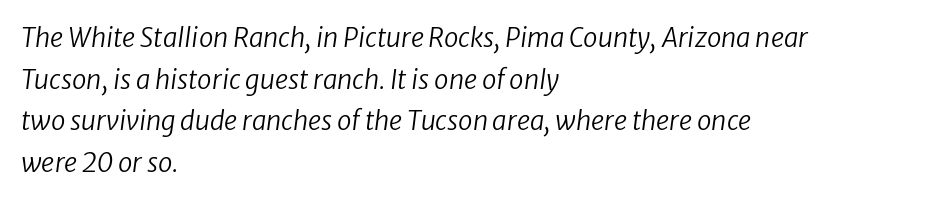
The image shows 26 px text type; set left-aligned, normal line spacing (1.6x), normal letter spacing, not underlined.
